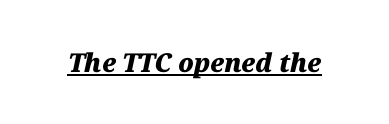
Q: Is the text bold? A: Yes.
Q: Is the text italic (slanted)? A: Yes, it leans right by about 12 degrees.
Q: Is the text underlined? A: Yes.
Q: Is the spacing between letters normal or unusually wide? A: Normal.
